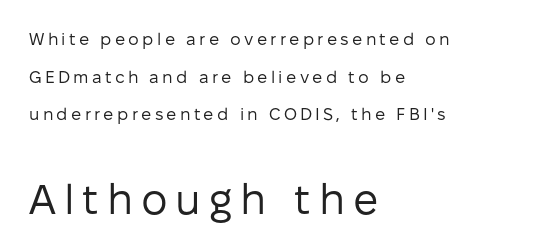
The image shows 42 px regular-weight sans-serif type, upright; set left-aligned, loose line spacing (2.22x), not underlined; the second (bottom) block is 2.47x larger; low stroke contrast and a medium x-height.
